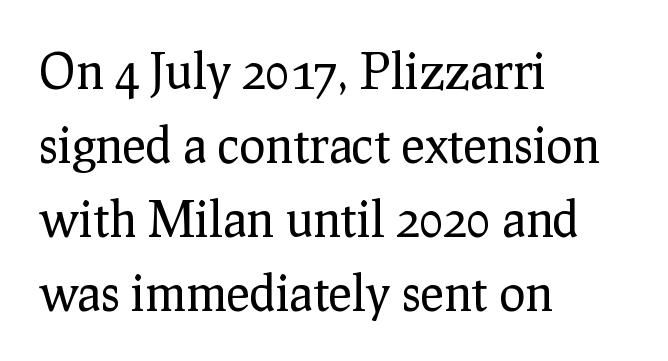
The image shows 49 px regular-weight serif type, upright; set left-aligned, normal line spacing (1.51x), normal letter spacing, not underlined; low stroke contrast and a medium x-height.
